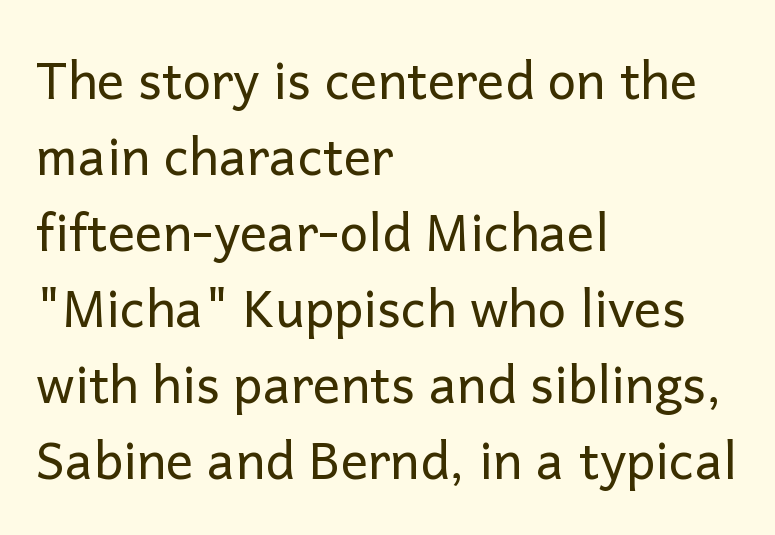
Q: Is the text bold? A: No.
Q: Is the text italic (slanted)? A: No, it is upright.
Q: Is the typeface a serif or a sans-serif typeface? A: Sans-serif.
Q: Is the text underlined? A: No.
Q: How is the paragraph aligned? A: Left-aligned.
Q: Is the spacing between letters normal or unusually wide? A: Normal.
Q: Is the spacing between lines tight, normal or loose? A: Normal.
Q: Width (condensed, normal, or wide)? A: Normal.
Q: Stroke contrast? A: Low.
Q: x-height? A: Medium.
Q: Monospaced? A: No.
